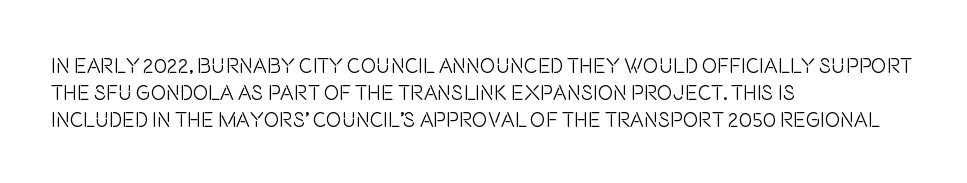
The image shows 21 px text type, upright; set left-aligned, normal line spacing (1.29x), normal letter spacing, not underlined.
